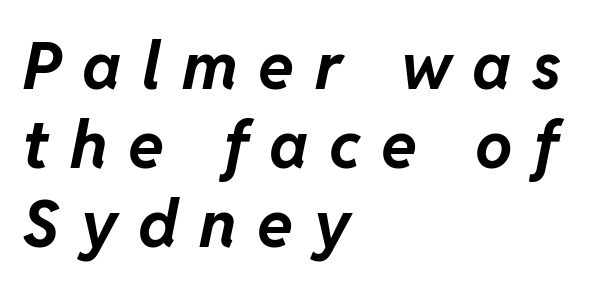
Q: Is the text bold? A: Yes.
Q: Is the text italic (slanted)? A: Yes, it leans right by about 11 degrees.
Q: Is the text underlined? A: No.
Q: How is the paragraph aligned? A: Left-aligned.
Q: Is the spacing between letters normal or unusually wide? A: Unusually wide.
Q: Width (condensed, normal, or wide)? A: Normal.
Q: Stroke contrast? A: Low.
Q: x-height? A: Medium.
Q: Monospaced? A: No.
